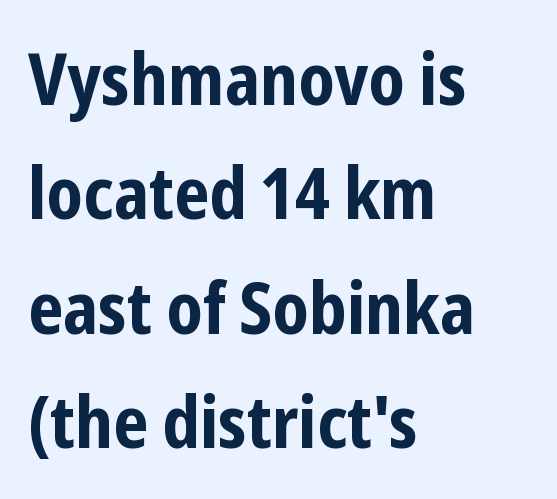
The image shows 72 px bold, condensed sans-serif type, upright; set left-aligned, normal line spacing (1.59x), normal letter spacing, not underlined; low stroke contrast and a medium x-height.
